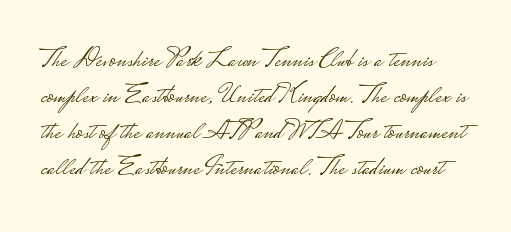
Think of a printed novel: that variable character pitch is what you see here. The strip under each line holds only bare page. Letterform terminals end flat and unadorned throughout the passage. The type is set solid horizontally, with unmodified tracking.
